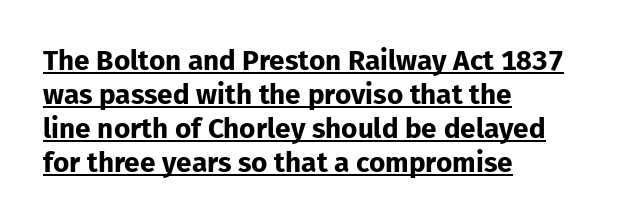
The image shows 28 px bold sans-serif type, upright; set left-aligned, line spacing 1.22x, normal letter spacing, underlined; low stroke contrast and a medium x-height.
